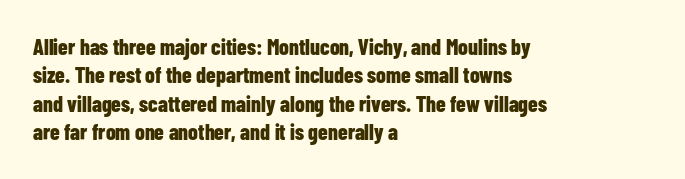
Q: Is the text bold? A: Yes.
Q: Is the text italic (slanted)? A: No, it is upright.
Q: Is the text underlined? A: No.
Q: How is the paragraph aligned? A: Left-aligned.
Q: Is the spacing between letters normal or unusually wide? A: Normal.
Q: Is the spacing between lines tight, normal or loose? A: Normal.
